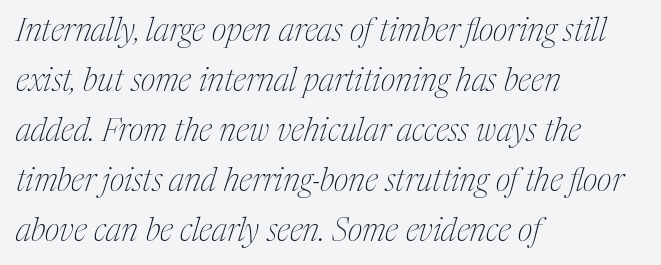
The image shows 32 px thin, condensed serif type, italic (leaning right); set left-aligned, normal line spacing (1.56x), normal letter spacing, not underlined; medium stroke contrast and a medium x-height.
